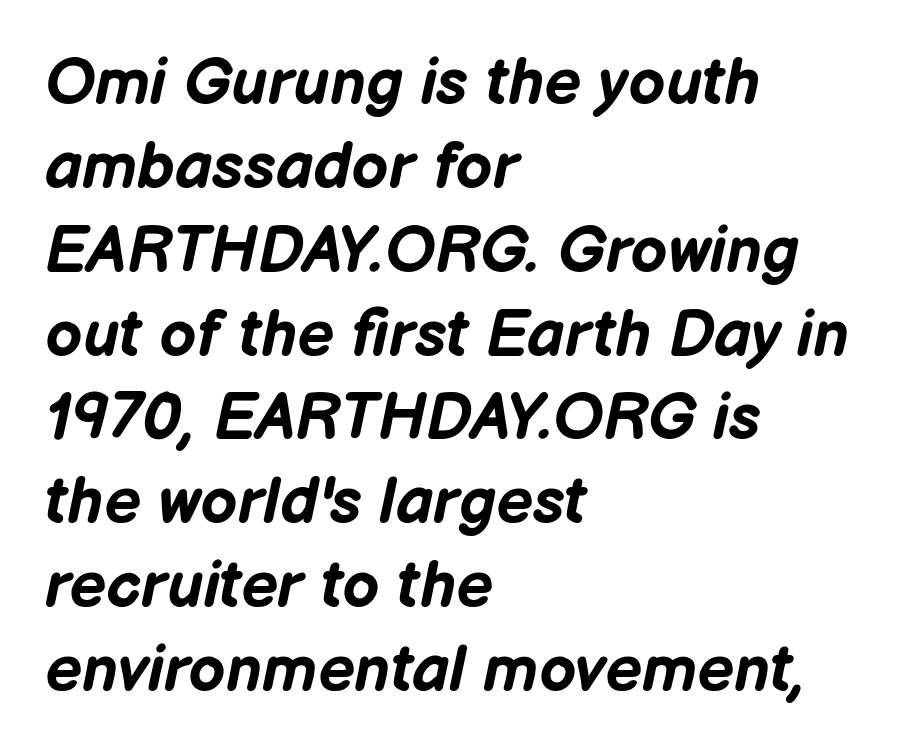
The image shows 65 px bold type, italic (leaning right); set left-aligned, normal line spacing (1.29x), normal letter spacing, not underlined; low stroke contrast and a medium x-height.
